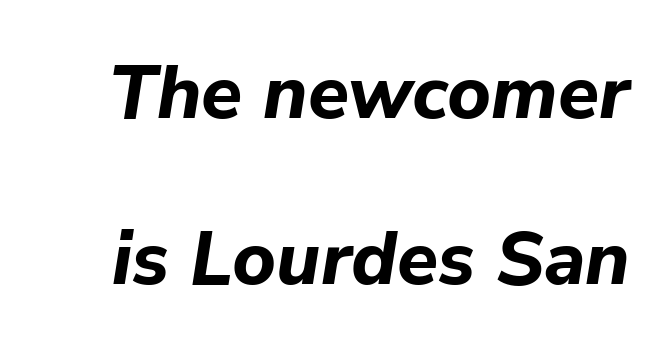
{"italic": "yes", "lean": "right", "slant_degrees": 9, "bold": "yes", "weight": "bold", "width": "normal", "stroke_contrast": "low", "x_height": "medium", "monospaced": "no", "underline": "no", "line_spacing": "loose", "line_spacing_ratio": 2.22, "letter_spacing": "normal", "letter_spacing_em": 0.0, "glyph_px": 75}
